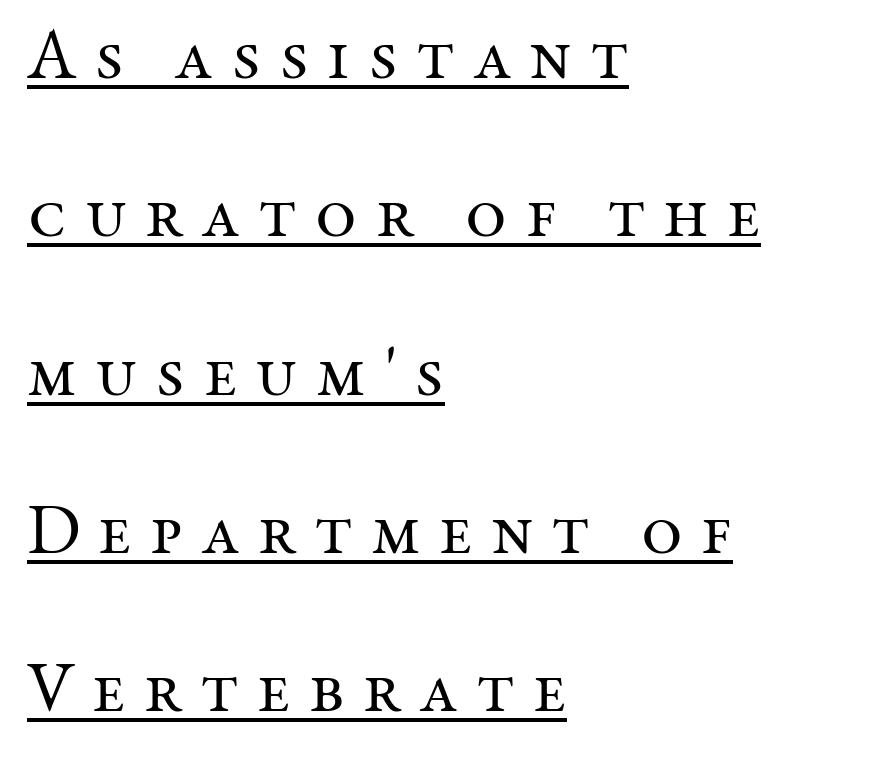
The designer went with a serif here, giving each stem small feet. Think of a printed novel: that variable character pitch is what you see here. Notice how the passage keeps a crisp vertical edge on the left only. In terms of letterspacing, this is a distinctly airy, spread setting. Is there any slant? The stems are plumb. No chunkiness to these letters — they're not bold.
